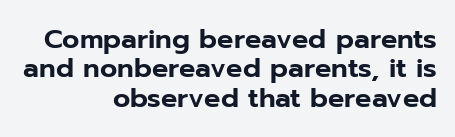
Check under the words: just untouched page. Is the letter spacing exaggerated? No — it looks like the ordinary default. No italicization has been applied; the sample stays upright. The block of text is dense from top to bottom, with scant space between rows. The ragged edge is on the left, which tells us the setting is flush right.
